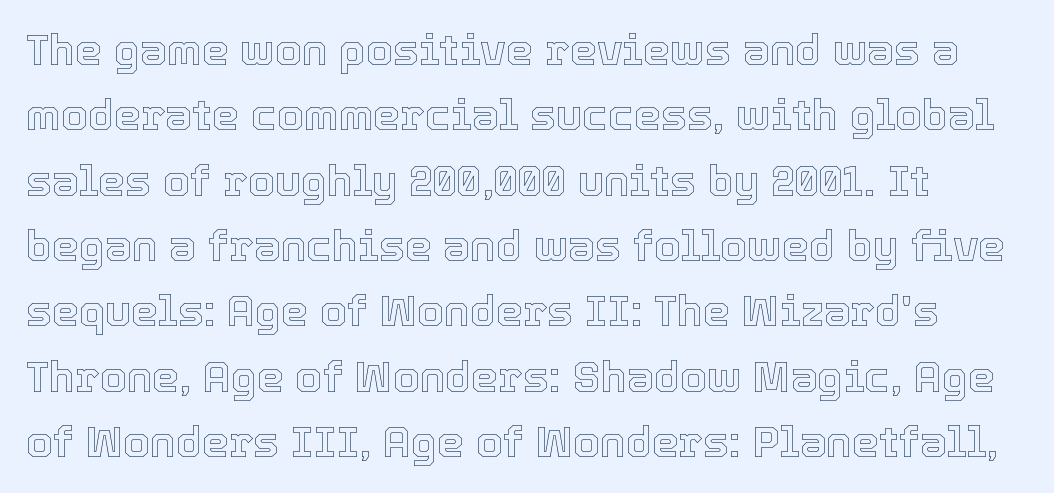
The image shows 43 px text type, upright; set normal line spacing (1.52x), normal letter spacing, not underlined; a medium x-height.
